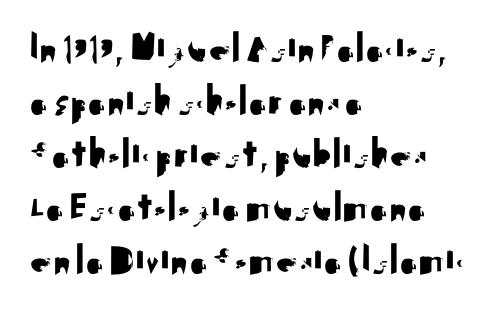
Every stem runs plumb, perpendicular to the baseline. Inter-character spacing is left at the font's built-in metrics. The lines are quadded left. The words here are not underlined. I'd call this a sans setting — the letters go barefoot. Spacing verdict: proportional, widths tailored to each character.
